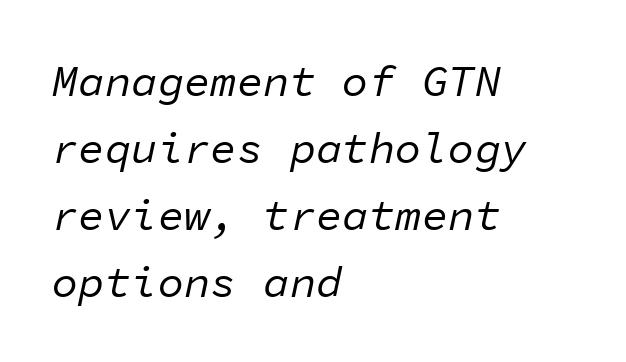
The image shows 44 px regular-weight type, italic (leaning right), monospaced; set left-aligned, normal line spacing (1.52x), normal letter spacing, not underlined; low stroke contrast and a medium x-height.
